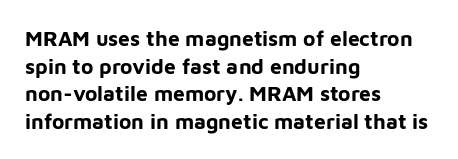
Normally led — the rows are evenly, conventionally spaced. Caption: standard tracking, unaltered. Check the space under the baseline: it is left empty. This sample is left-justified, so line endings fall wherever the words run out. These lines were composed using upright roman letters.
